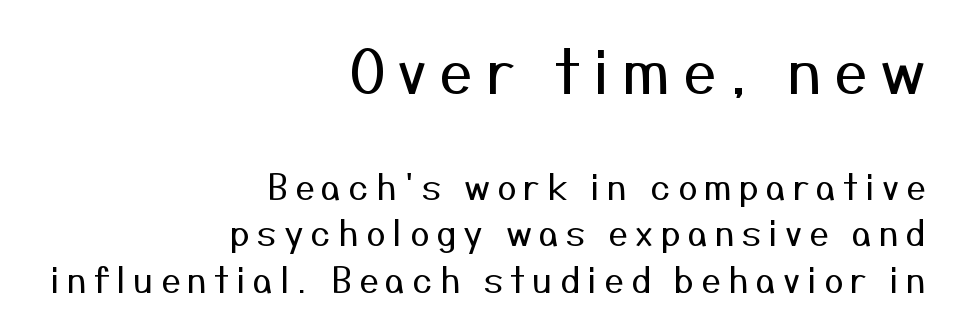
Q: Is the text bold? A: No.
Q: Is the text italic (slanted)? A: No, it is upright.
Q: Is the typeface a serif or a sans-serif typeface? A: Sans-serif.
Q: Is the text underlined? A: No.
Q: How is the paragraph aligned? A: Right-aligned.
Q: Is the spacing between letters normal or unusually wide? A: Unusually wide.
Q: Is the spacing between lines tight, normal or loose? A: Normal.
Q: Which block of text is set in a larger size, the first (top) or the second (bottom)? A: The first (top) one.
Q: Width (condensed, normal, or wide)? A: Normal.
Q: Stroke contrast? A: Medium.
Q: x-height? A: Medium.
Q: Monospaced? A: No.
